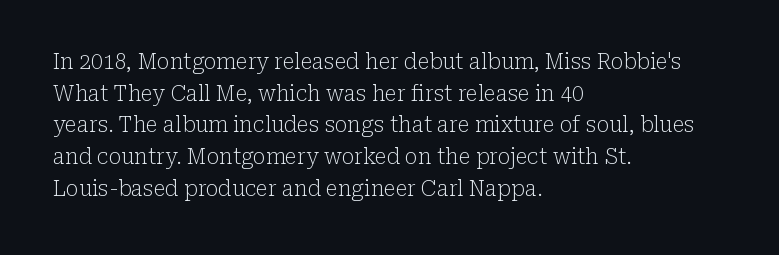
The image shows 21 px text type, upright; set left-aligned, normal line spacing (1.51x), normal letter spacing, not underlined.
